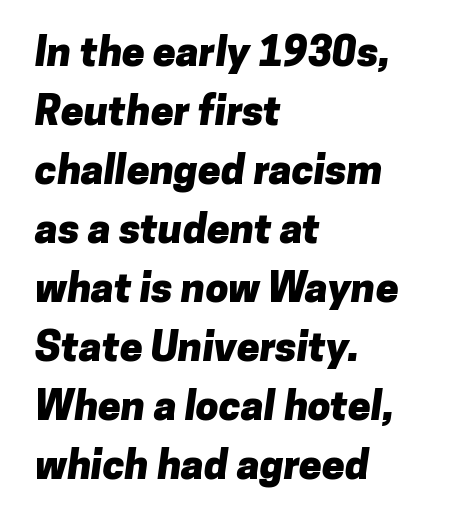
{"serif": "no", "bold": "yes", "weight": "heavy", "width": "normal", "stroke_contrast": "low", "x_height": "medium", "monospaced": "no", "underline": "no", "align": "left", "line_spacing": "normal", "line_spacing_ratio": 1.44, "letter_spacing": "normal", "letter_spacing_em": 0.0, "glyph_px": 41}
